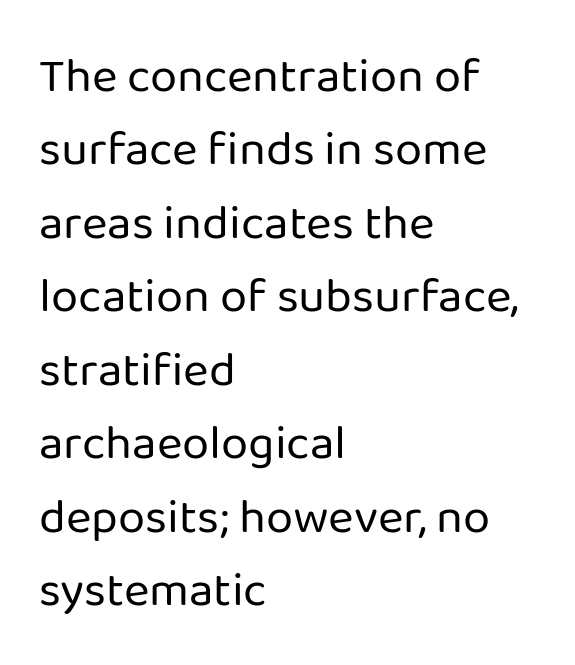
{"serif": "no", "italic": "no", "bold": "no", "weight": "regular", "width": "normal", "stroke_contrast": "low", "x_height": "medium", "monospaced": "no", "underline": "no", "align": "left", "line_spacing": "normal", "line_spacing_ratio": 1.5, "letter_spacing": "normal", "letter_spacing_em": 0.0, "glyph_px": 49}
